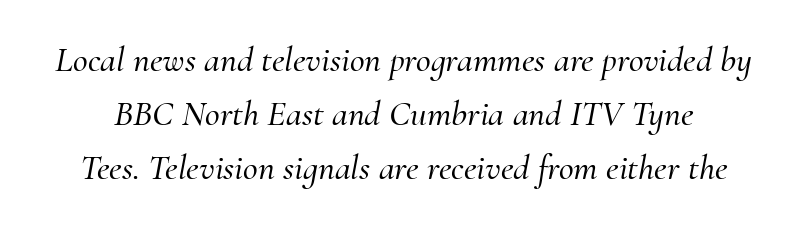
The image shows 36 px serif type, italic (leaning right); set normal line spacing (1.5x), normal letter spacing, not underlined; medium stroke contrast and a small x-height.
